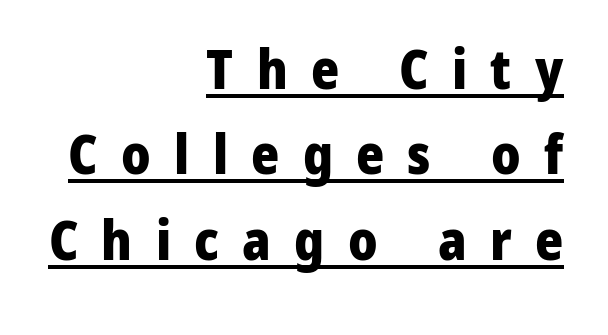
Q: Is the text bold? A: Yes.
Q: Is the text italic (slanted)? A: No, it is upright.
Q: Is the typeface a serif or a sans-serif typeface? A: Sans-serif.
Q: Is the text underlined? A: Yes.
Q: How is the paragraph aligned? A: Right-aligned.
Q: Is the spacing between letters normal or unusually wide? A: Unusually wide.
Q: Is the spacing between lines tight, normal or loose? A: Normal.
Q: Width (condensed, normal, or wide)? A: Normal.
Q: Stroke contrast? A: Low.
Q: x-height? A: Medium.
Q: Monospaced? A: No.
